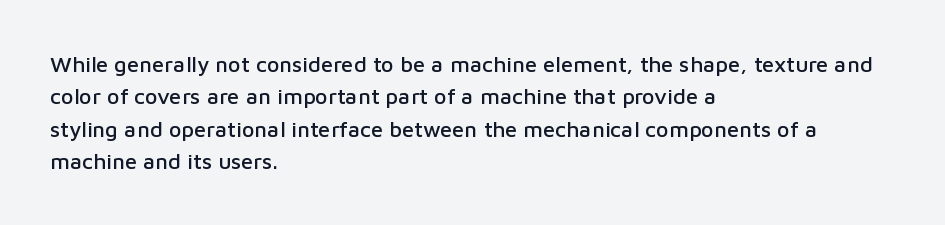
The image shows 22 px text type, upright; set left-aligned, normal line spacing (1.47x), normal letter spacing, not underlined.
